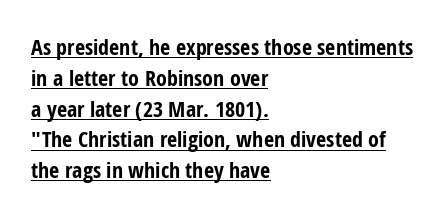
This rendering leaves character spacing at its baseline value. Weight: bold. The letters stand straight up with perfectly vertical stems. Horizontally, the lines are justified to the leading edge only.
